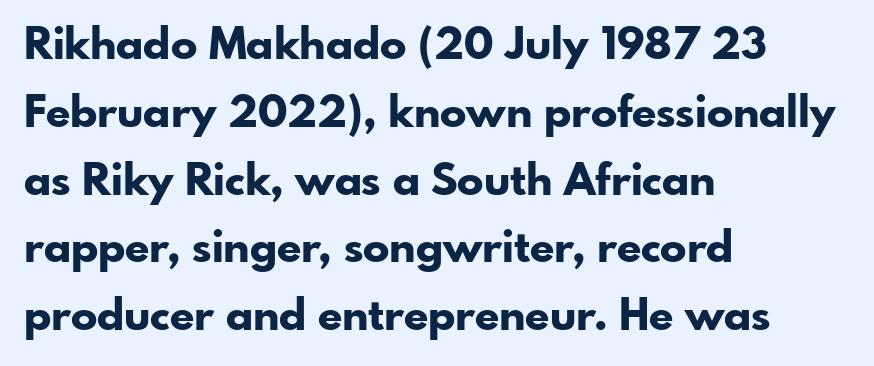
{"serif": "no", "italic": "no", "bold": "yes", "weight": "bold", "width": "normal", "stroke_contrast": "low", "x_height": "small", "monospaced": "no", "underline": "no", "align": "left", "line_spacing": "normal", "line_spacing_ratio": 1.54, "letter_spacing": "normal", "letter_spacing_em": 0.0, "glyph_px": 44}
